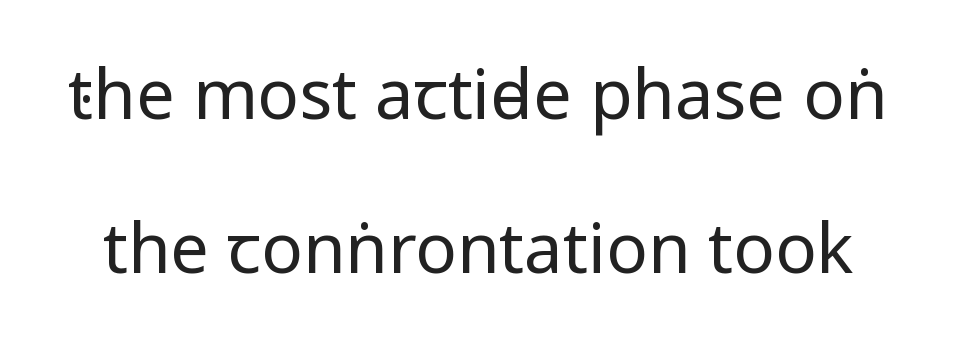
Q: Is the text bold? A: No.
Q: Is the text italic (slanted)? A: No, it is upright.
Q: Is the typeface a serif or a sans-serif typeface? A: Sans-serif.
Q: Is the text underlined? A: No.
Q: Is the spacing between letters normal or unusually wide? A: Normal.
Q: Is the spacing between lines tight, normal or loose? A: Loose.
Q: Width (condensed, normal, or wide)? A: Condensed.
Q: Stroke contrast? A: Low.
Q: x-height? A: Large.
Q: Monospaced? A: No.
